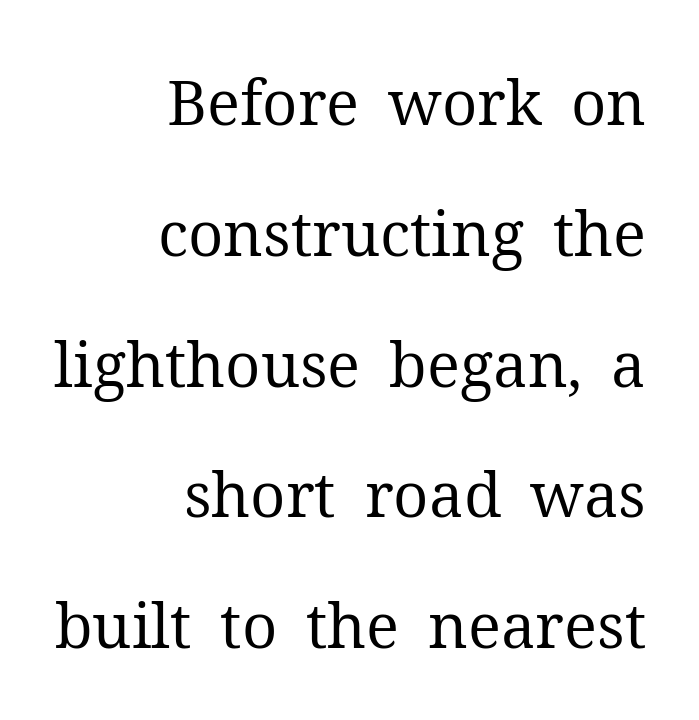
Q: Is the text bold? A: No.
Q: Is the text italic (slanted)? A: No, it is upright.
Q: Is the typeface a serif or a sans-serif typeface? A: Serif.
Q: Is the text underlined? A: No.
Q: How is the paragraph aligned? A: Right-aligned.
Q: Is the spacing between letters normal or unusually wide? A: Normal.
Q: Is the spacing between lines tight, normal or loose? A: Loose.
Q: Width (condensed, normal, or wide)? A: Normal.
Q: Stroke contrast? A: Medium.
Q: x-height? A: Medium.
Q: Monospaced? A: No.
